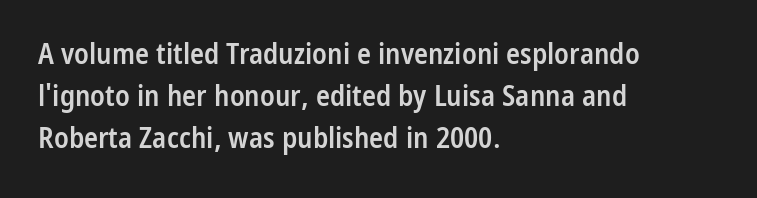
The image shows 29 px semibold, condensed sans-serif type, upright; set left-aligned, normal line spacing (1.44x), normal letter spacing, not underlined; low stroke contrast and a medium x-height.
